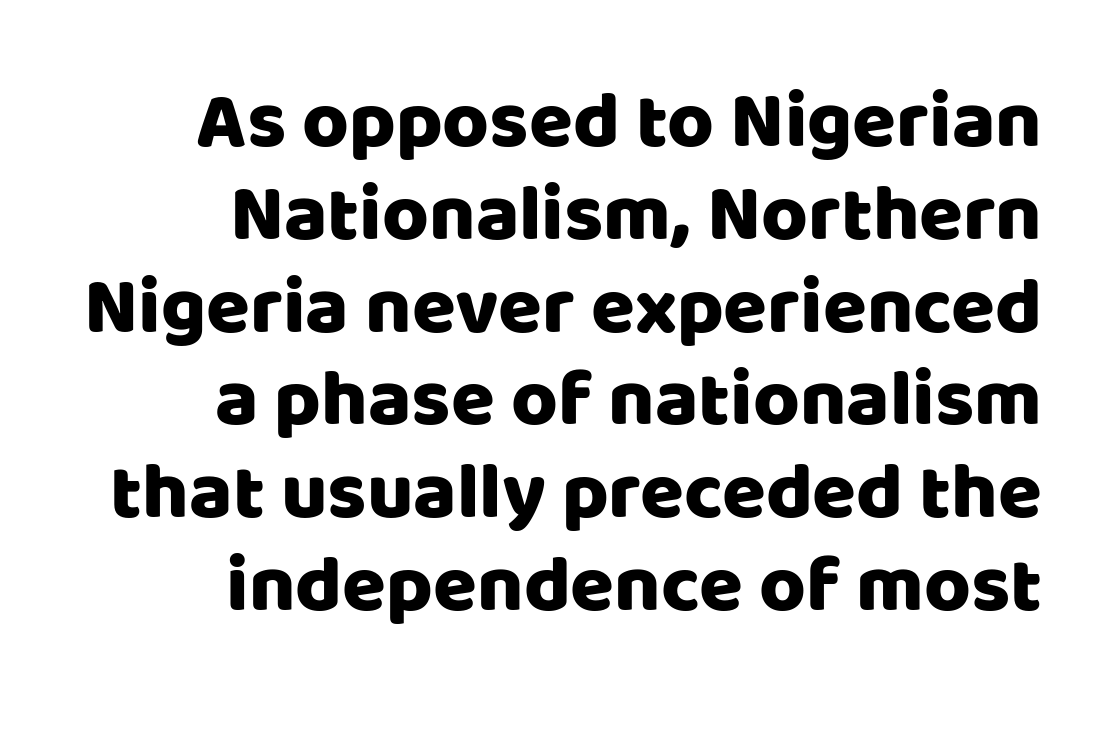
{"serif": "no", "italic": "no", "width": "normal", "stroke_contrast": "low", "x_height": "large", "monospaced": "no", "underline": "no", "align": "right", "line_spacing_ratio": 1.16, "letter_spacing": "normal", "letter_spacing_em": 0.0, "glyph_px": 80}
